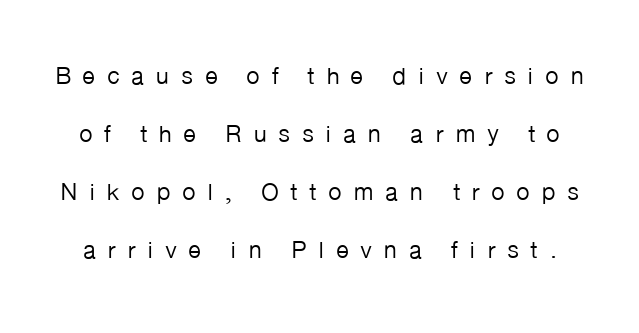
{"italic": "no", "bold": "no", "underline": "no", "line_spacing": "loose", "line_spacing_ratio": 2.41, "letter_spacing": "wide", "letter_spacing_em": 0.47, "glyph_px": 24}
